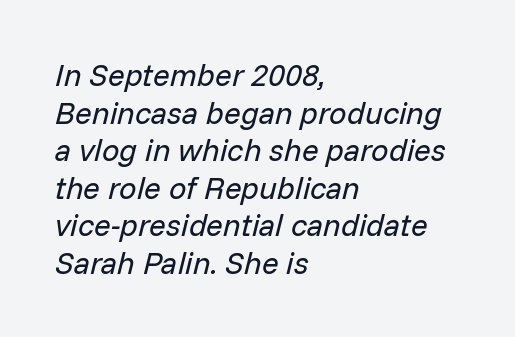
Q: Is the text bold? A: No.
Q: Is the text italic (slanted)? A: Yes, it leans right by about 14 degrees.
Q: Is the text underlined? A: No.
Q: How is the paragraph aligned? A: Left-aligned.
Q: Is the spacing between letters normal or unusually wide? A: Normal.
Q: Width (condensed, normal, or wide)? A: Normal.
Q: Stroke contrast? A: Low.
Q: x-height? A: Medium.
Q: Monospaced? A: No.
